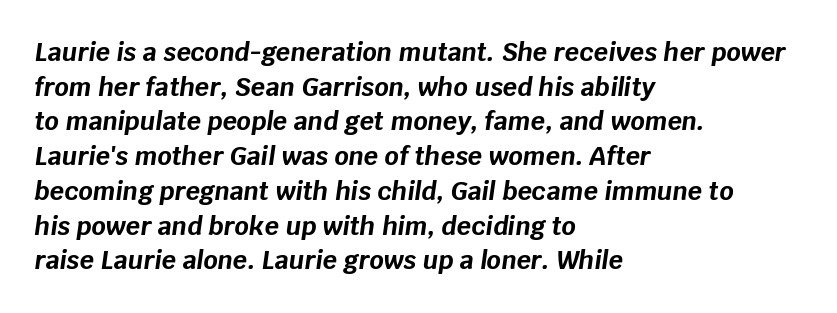
Q: Is the text bold? A: Yes.
Q: Is the text italic (slanted)? A: Yes, it leans right by about 8 degrees.
Q: Is the text underlined? A: No.
Q: How is the paragraph aligned? A: Left-aligned.
Q: Is the spacing between letters normal or unusually wide? A: Normal.
Q: Is the spacing between lines tight, normal or loose? A: Normal.
